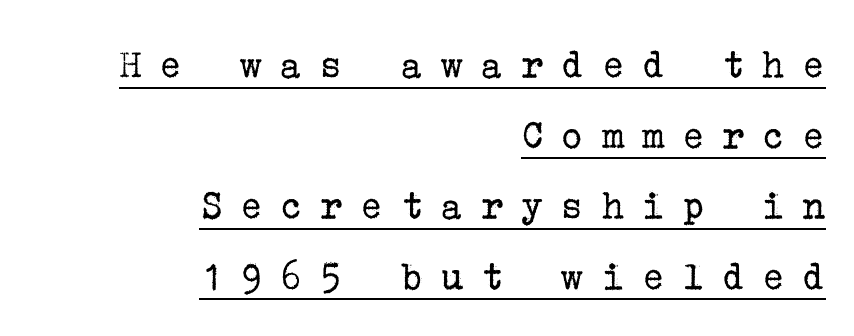
Characters remain perfectly vertical along every line. Stem width sits at or under what a default text font uses. Check the space under the baseline: a stroke is drawn there. The lines are quadded right. The text was rendered using a seriffed face with decorative stroke endings. Vertical spacing — default.
